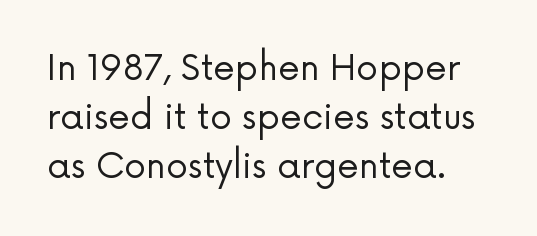
Q: Is the text bold? A: No.
Q: Is the text italic (slanted)? A: No, it is upright.
Q: Is the typeface a serif or a sans-serif typeface? A: Sans-serif.
Q: Is the text underlined? A: No.
Q: How is the paragraph aligned? A: Left-aligned.
Q: Is the spacing between letters normal or unusually wide? A: Normal.
Q: Is the spacing between lines tight, normal or loose? A: Normal.
Q: Width (condensed, normal, or wide)? A: Normal.
Q: Stroke contrast? A: Low.
Q: x-height? A: Medium.
Q: Monospaced? A: No.
